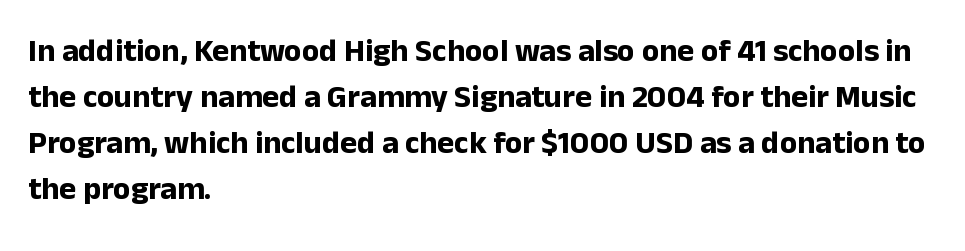
Q: Is the text bold? A: Yes.
Q: Is the text italic (slanted)? A: No, it is upright.
Q: Is the typeface a serif or a sans-serif typeface? A: Sans-serif.
Q: Is the text underlined? A: No.
Q: How is the paragraph aligned? A: Left-aligned.
Q: Is the spacing between letters normal or unusually wide? A: Normal.
Q: Is the spacing between lines tight, normal or loose? A: Normal.
Q: Width (condensed, normal, or wide)? A: Normal.
Q: Stroke contrast? A: Low.
Q: x-height? A: Medium.
Q: Monospaced? A: No.
